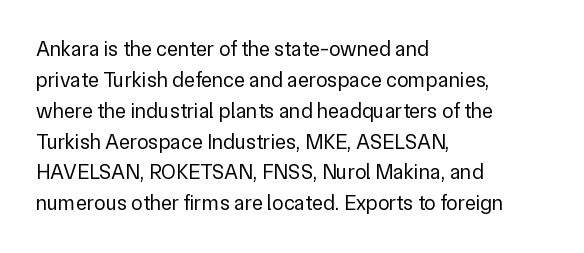
The image shows 21 px text type, upright; set left-aligned, normal line spacing (1.47x), normal letter spacing, not underlined.
